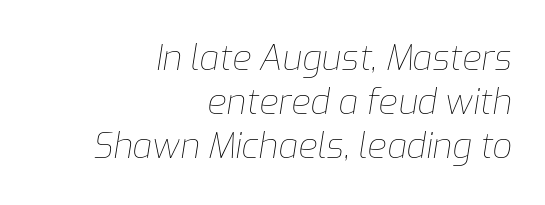
Q: Is the text bold? A: No.
Q: Is the text italic (slanted)? A: Yes, it leans right by about 9 degrees.
Q: Is the text underlined? A: No.
Q: How is the paragraph aligned? A: Right-aligned.
Q: Is the spacing between letters normal or unusually wide? A: Normal.
Q: Is the spacing between lines tight, normal or loose? A: Normal.
Q: Width (condensed, normal, or wide)? A: Normal.
Q: Stroke contrast? A: Low.
Q: x-height? A: Medium.
Q: Monospaced? A: No.
